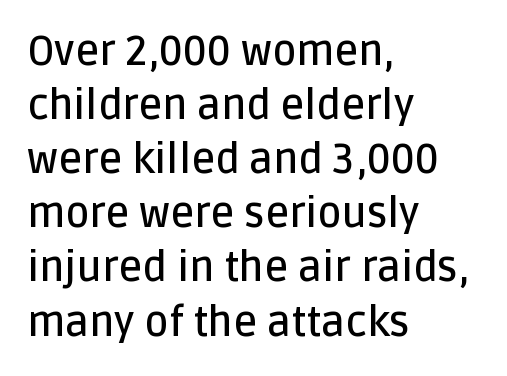
{"serif": "no", "italic": "no", "bold": "semi", "weight": "semibold", "width": "normal", "stroke_contrast": "low", "x_height": "large", "monospaced": "no", "underline": "no", "align": "left", "line_spacing": "normal", "line_spacing_ratio": 1.32, "letter_spacing": "normal", "letter_spacing_em": 0.0, "glyph_px": 41}
